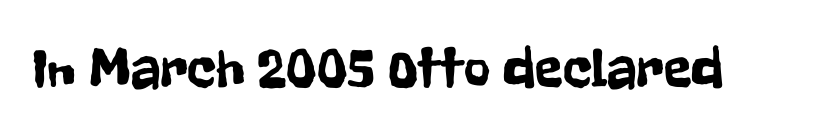
{"serif": "no", "italic": "no", "width": "condensed", "stroke_contrast": "low", "x_height": "medium", "monospaced": "no", "underline": "no", "letter_spacing": "normal", "letter_spacing_em": 0.0, "glyph_px": 57}
